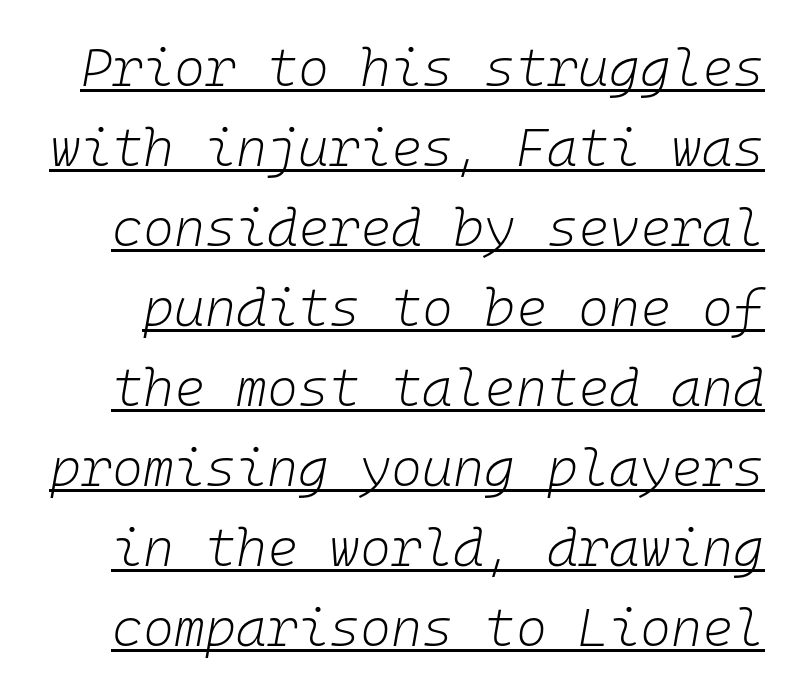
{"italic": "yes", "lean": "right", "slant_degrees": 10, "bold": "no", "weight": "light", "width": "normal", "stroke_contrast": "low", "x_height": "medium", "monospaced": "yes", "underline": "yes", "line_spacing": "normal", "line_spacing_ratio": 1.51, "letter_spacing": "normal", "letter_spacing_em": 0.0, "glyph_px": 53}
